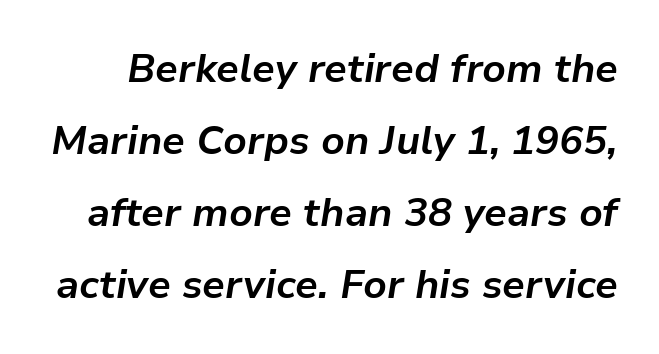
{"italic": "yes", "lean": "right", "slant_degrees": 9, "bold": "yes", "weight": "bold", "width": "normal", "stroke_contrast": "low", "x_height": "medium", "monospaced": "no", "underline": "no", "line_spacing_ratio": 1.8, "letter_spacing": "normal", "letter_spacing_em": 0.0, "glyph_px": 40}
